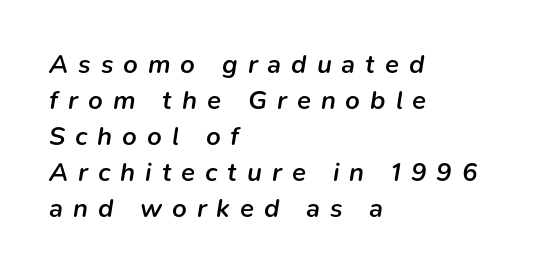
{"italic": "yes", "lean": "right", "slant_degrees": 9, "bold": "semi", "underline": "no", "align": "left", "line_spacing": "normal", "line_spacing_ratio": 1.38, "letter_spacing": "wide", "letter_spacing_em": 0.38, "glyph_px": 26}
